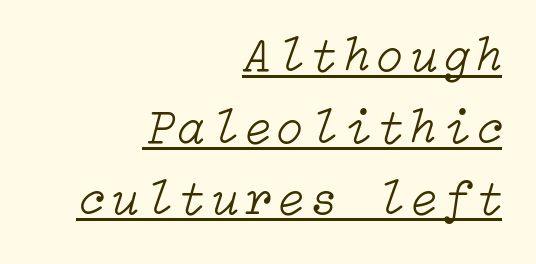
Q: Is the text bold? A: No.
Q: Is the text italic (slanted)? A: Yes, it leans right by about 15 degrees.
Q: Is the text underlined? A: Yes.
Q: How is the paragraph aligned? A: Right-aligned.
Q: Is the spacing between lines tight, normal or loose? A: Normal.
Q: Width (condensed, normal, or wide)? A: Normal.
Q: Stroke contrast? A: Low.
Q: x-height? A: Medium.
